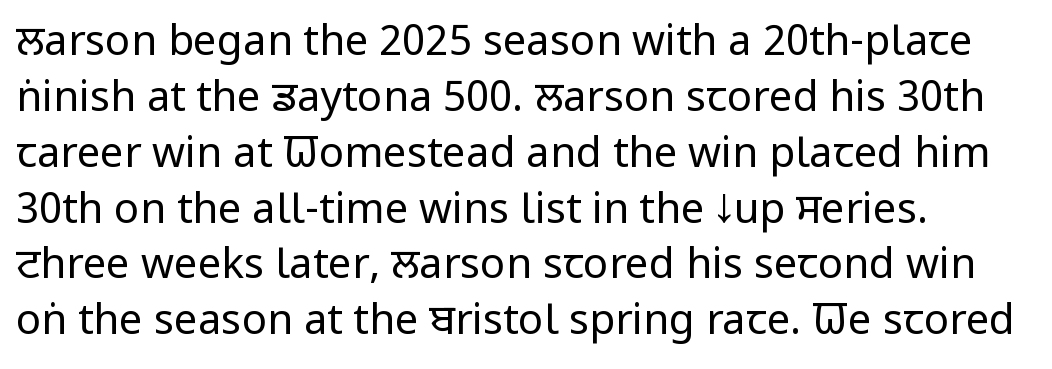
Q: Is the text bold? A: No.
Q: Is the text italic (slanted)? A: No, it is upright.
Q: Is the typeface a serif or a sans-serif typeface? A: Sans-serif.
Q: Is the text underlined? A: No.
Q: How is the paragraph aligned? A: Left-aligned.
Q: Is the spacing between letters normal or unusually wide? A: Normal.
Q: Is the spacing between lines tight, normal or loose? A: Normal.
Q: Width (condensed, normal, or wide)? A: Condensed.
Q: Stroke contrast? A: Low.
Q: x-height? A: Large.
Q: Monospaced? A: No.
